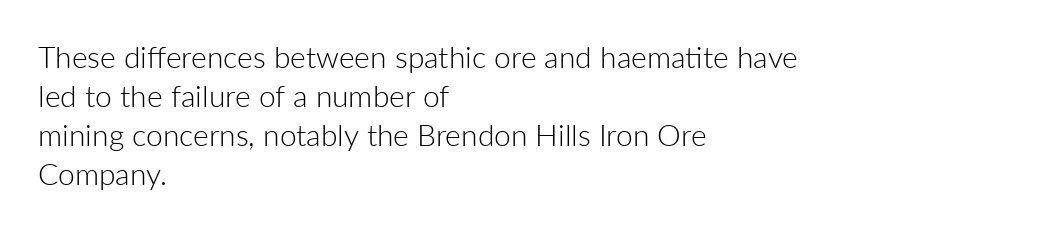
Casual observation: everything's shoved over to the left. The strip under each line holds only bare page. The rendering uses natural spacing where letterforms have individual widths. The line texture is even and compact thanks to regular tracking. Summary of vertical rhythm: regular, with standard interline spacing.
